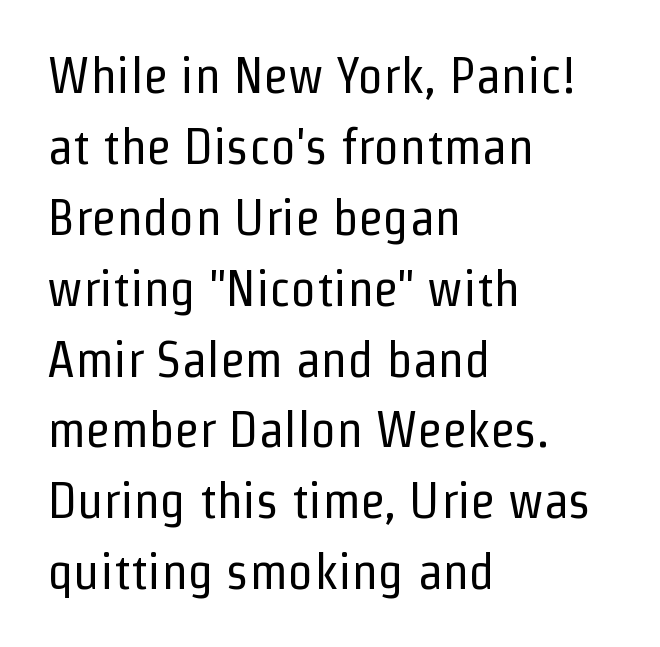
The image shows 51 px regular-weight, condensed sans-serif type, upright; set left-aligned, normal line spacing (1.39x), normal letter spacing, not underlined; low stroke contrast and a medium x-height.
